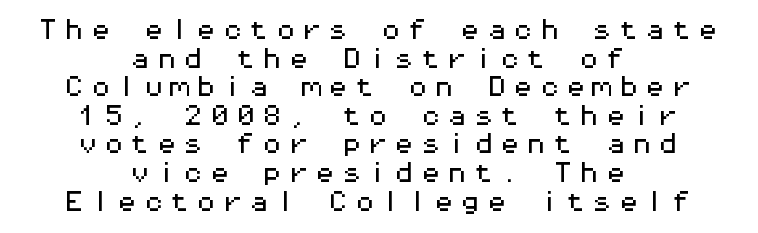
{"italic": "no", "underline": "no", "align": "center", "line_spacing": "normal", "line_spacing_ratio": 1.3, "letter_spacing": "wide", "letter_spacing_em": 0.2, "glyph_px": 22}
